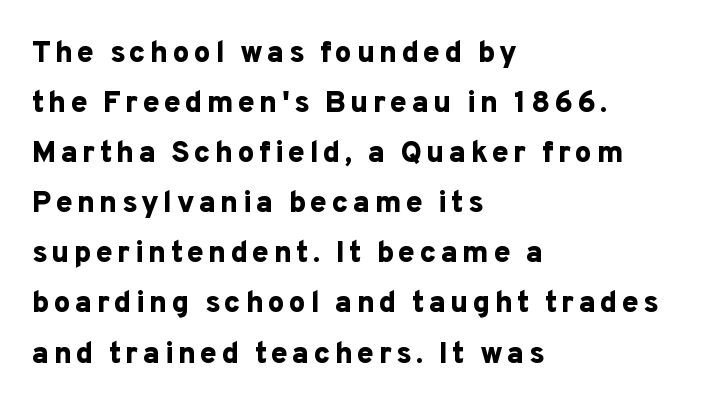
Descender tails drop into unmarked territory. To sum up the face: it is a sans, with no serifs. The strokes are fattened all the way to bold. Is this a fixed-width face? No — the glyphs have proportional, varying widths. Does the lettering tilt? It doesn't — this is upright. Whoever set this chose a conventional vertical rhythm.
